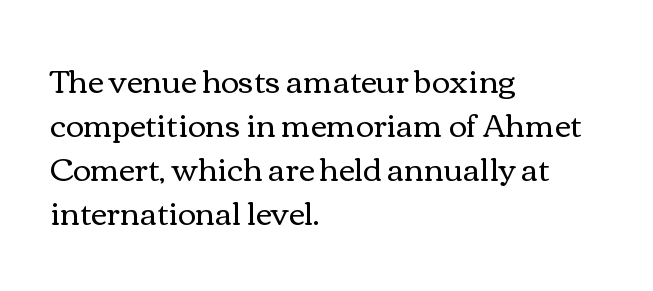
The image shows 31 px regular-weight, wide type, upright; set left-aligned, normal line spacing (1.42x), normal letter spacing, not underlined; medium stroke contrast and a medium x-height.
